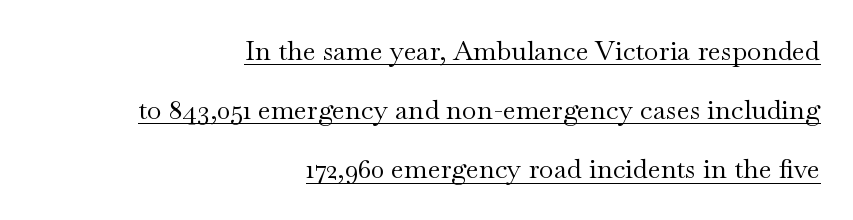
{"italic": "no", "bold": "no", "underline": "yes", "align": "right", "line_spacing": "loose", "line_spacing_ratio": 2.19, "letter_spacing": "normal", "letter_spacing_em": 0.0, "glyph_px": 27}
